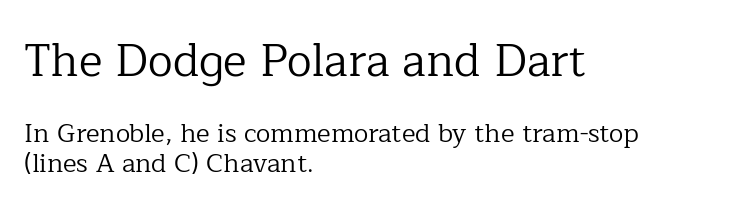
The image shows 45 px regular-weight serif type, upright; set left-aligned, tight line spacing (1.15x), normal letter spacing, not underlined; the first (top) block is 1.73x larger; low stroke contrast and a medium x-height.
